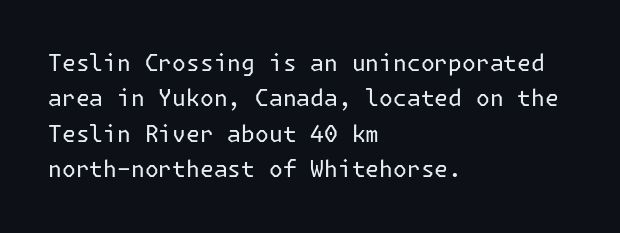
{"italic": "no", "bold": "no", "underline": "no", "align": "left", "line_spacing": "normal", "line_spacing_ratio": 1.54, "letter_spacing": "normal", "letter_spacing_em": 0.0, "glyph_px": 23}
